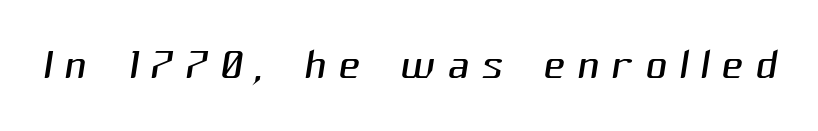
Q: Is the text bold? A: No.
Q: Is the typeface a serif or a sans-serif typeface? A: Sans-serif.
Q: Is the text underlined? A: No.
Q: Is the spacing between letters normal or unusually wide? A: Unusually wide.
Q: Width (condensed, normal, or wide)? A: Normal.
Q: Stroke contrast? A: Medium.
Q: x-height? A: Medium.
Q: Monospaced? A: No.
